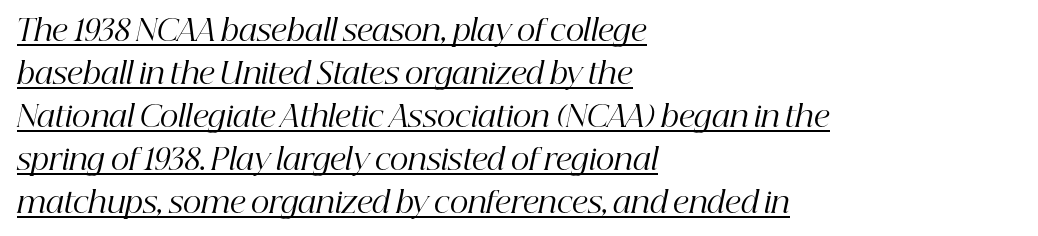
The image shows 29 px regular-weight serif type, italic (leaning right); set left-aligned, normal line spacing (1.48x), normal letter spacing, underlined; high stroke contrast and a medium x-height.
